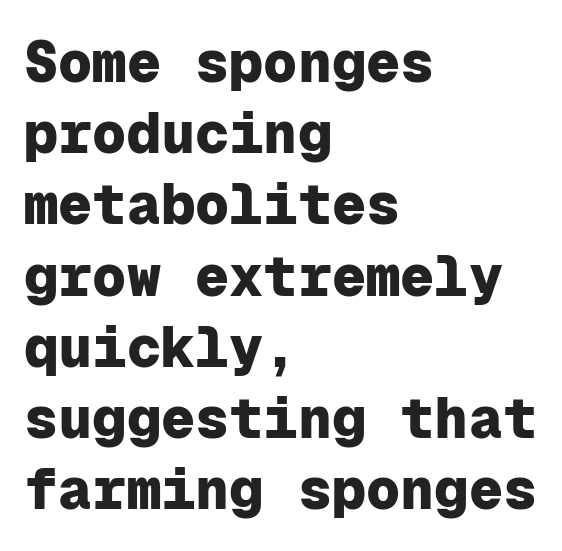
Q: Is the text bold? A: Yes.
Q: Is the text italic (slanted)? A: No, it is upright.
Q: Is the typeface a serif or a sans-serif typeface? A: Sans-serif.
Q: Is the text underlined? A: No.
Q: How is the paragraph aligned? A: Left-aligned.
Q: Is the spacing between letters normal or unusually wide? A: Normal.
Q: Is the spacing between lines tight, normal or loose? A: Normal.
Q: Width (condensed, normal, or wide)? A: Normal.
Q: Stroke contrast? A: Low.
Q: x-height? A: Medium.
Q: Monospaced? A: Yes.
